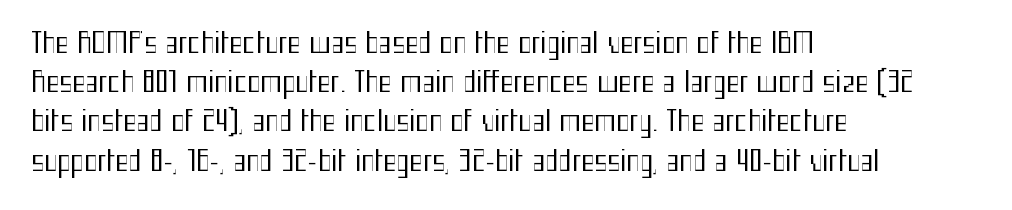
{"serif": "no", "italic": "no", "bold": "no", "weight": "regular", "width": "condensed", "stroke_contrast": "medium", "x_height": "medium", "monospaced": "no", "underline": "no", "align": "left", "line_spacing": "normal", "line_spacing_ratio": 1.4, "letter_spacing": "normal", "letter_spacing_em": 0.0, "glyph_px": 28}
